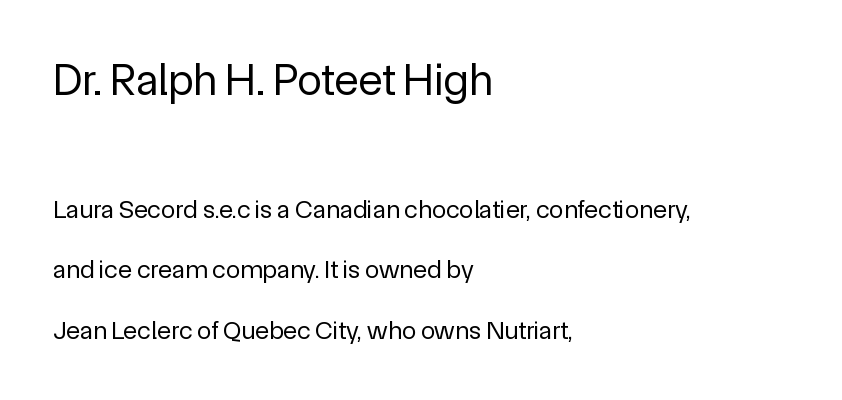
The image shows 45 px regular-weight sans-serif type, upright; set left-aligned, loose line spacing (2.33x), normal letter spacing, not underlined; the first (top) block is 1.73x larger; a medium x-height.
